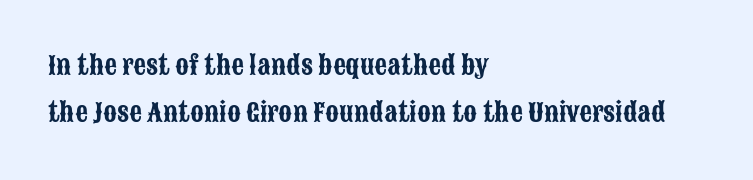
Left-aligned paragraph, ragged on the right. Observe the ordinary spacing: letters are neighbours, not strangers. A bare baseline throughout the passage. The font's upright variant was chosen for this text.
